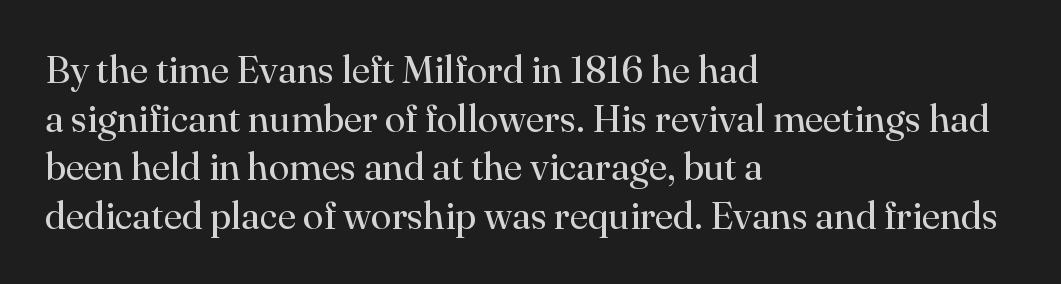
The image shows 38 px regular-weight serif type, upright; set left-aligned, normal line spacing (1.28x), normal letter spacing, not underlined; high stroke contrast and a small x-height.
